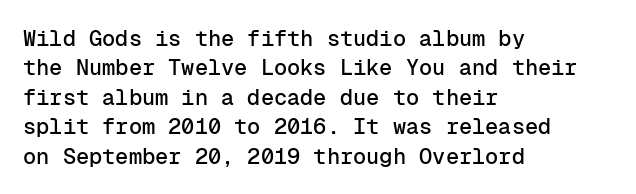
{"italic": "no", "underline": "no", "align": "left", "line_spacing": "normal", "line_spacing_ratio": 1.34, "letter_spacing": "normal", "letter_spacing_em": 0.0, "glyph_px": 22}
